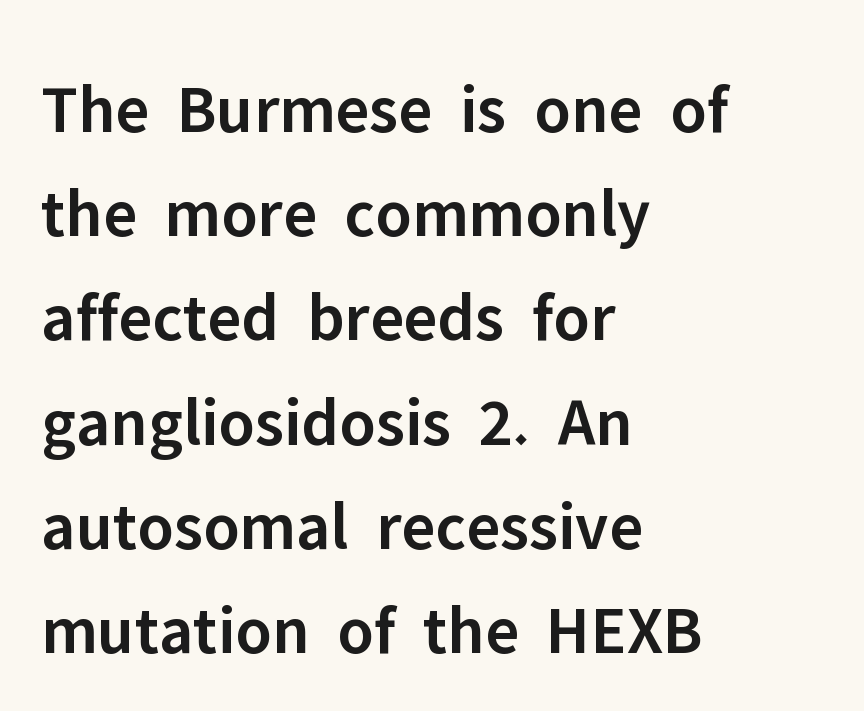
Layout note: lines flush left. Every letter is mildly thick-stroked: semibold rather than bold. The designer left line spacing at the default. Notice how the stems are strictly vertical — no italics here. This sample uses a sans-serif face.
